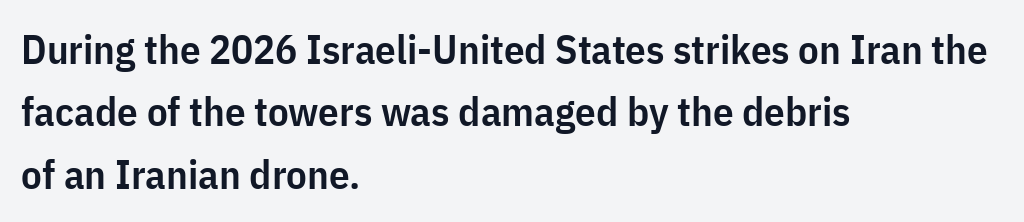
{"serif": "no", "italic": "no", "bold": "semi", "weight": "semibold", "width": "condensed", "stroke_contrast": "low", "x_height": "medium", "monospaced": "no", "underline": "no", "align": "left", "line_spacing": "normal", "line_spacing_ratio": 1.52, "letter_spacing": "normal", "letter_spacing_em": 0.0, "glyph_px": 41}
